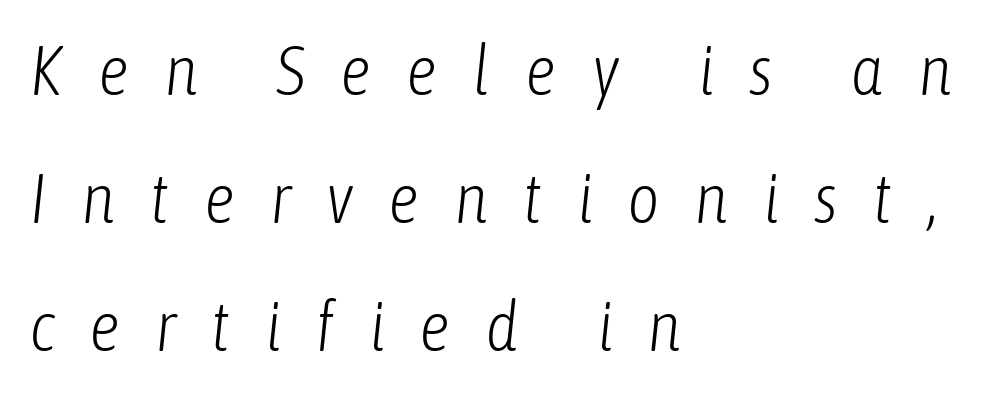
Where is the straight margin? On the left. Italic? Definitely — the glyphs are oblique. A clean baseline with only descenders dipping below it. Each stroke keeps to a modest, everyday thickness or less. Look at the tracking — it's clearly loosened, letters drifting apart. Is this a fixed-width face? No — the glyphs have proportional, varying widths.
